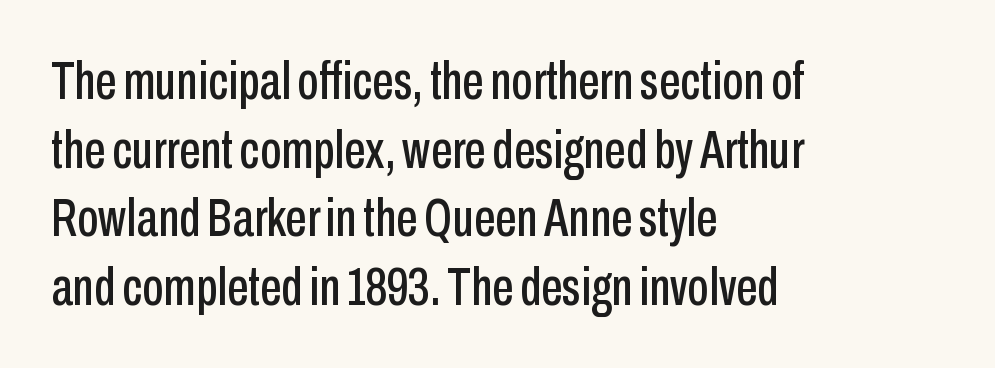
The lines in this sample share a left origin and differ only in where they stop. Bare-footed words on every line. Characters follow at the spacing the type designer built in. Designer's note — italics off, roman on. The rendering shows plain stroke endings on the letterforms — a sans-serif design.
